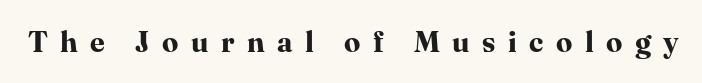
A typesetter would call this proportional, since set widths differ per character. Between one letter and the next there's a generous, obvious gap. Vertical strokes here are truly vertical. Descender tails drop into unmarked territory. Are there feet on the stems? There are — it's a serif. Emphasis by weight is at full strength: bold.
